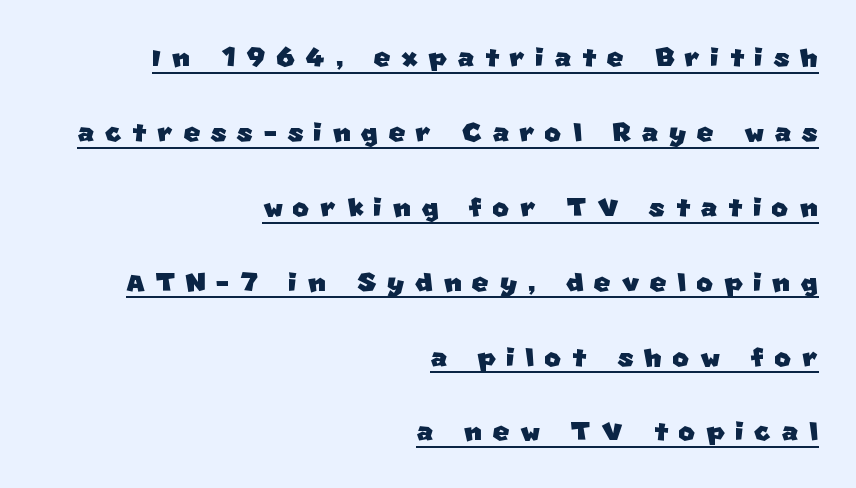
The image shows 36 px sans-serif type; set right-aligned, loose line spacing (2.08x), unusually wide letter spacing (+0.29 em), underlined; low stroke contrast and a large x-height.
